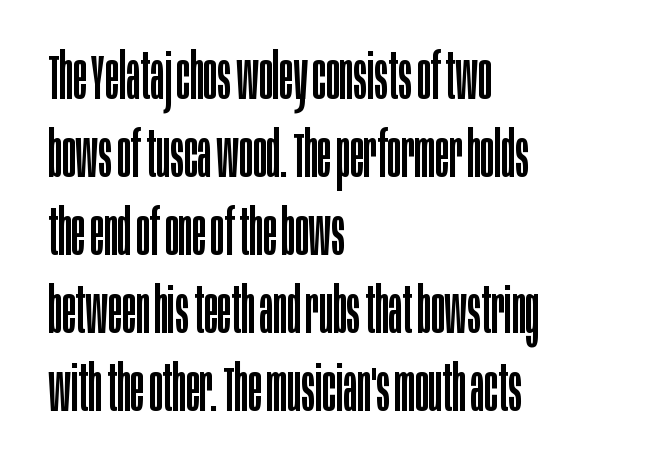
{"serif": "no", "italic": "no", "bold": "no", "weight": "regular", "width": "condensed", "stroke_contrast": "low", "x_height": "large", "monospaced": "no", "underline": "no", "align": "left", "line_spacing_ratio": 1.22, "letter_spacing": "normal", "letter_spacing_em": 0.0, "glyph_px": 64}
